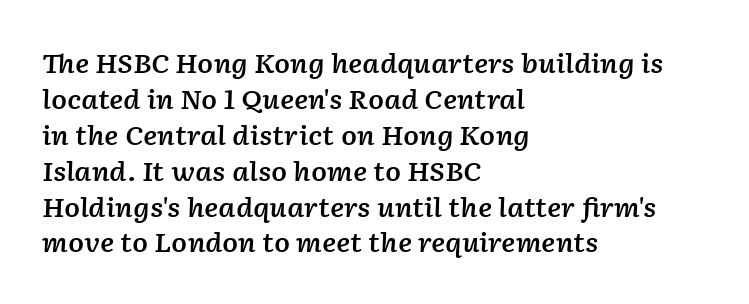
{"italic": "yes", "lean": "right", "slant_degrees": 2, "bold": "semi", "underline": "no", "align": "left", "line_spacing": "normal", "line_spacing_ratio": 1.38, "letter_spacing": "normal", "letter_spacing_em": 0.0, "glyph_px": 26}
